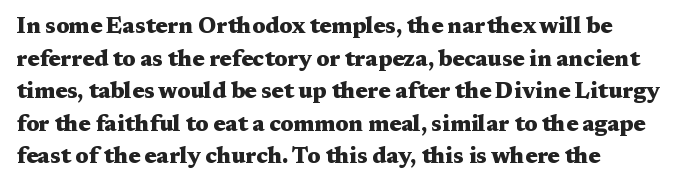
{"italic": "no", "bold": "yes", "underline": "no", "align": "left", "line_spacing": "normal", "line_spacing_ratio": 1.48, "letter_spacing": "normal", "letter_spacing_em": 0.0, "glyph_px": 22}
